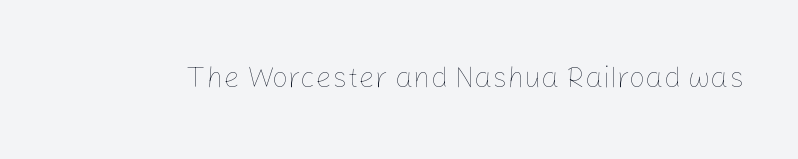
Note the varied advance widths — an 'i' is clearly narrower than an 'm'. Each stroke keeps to a modest, everyday thickness or less. The passage shown is not underscored anywhere. When letters stand straight like this, we call the style roman or upright. Letter spacing: default.
